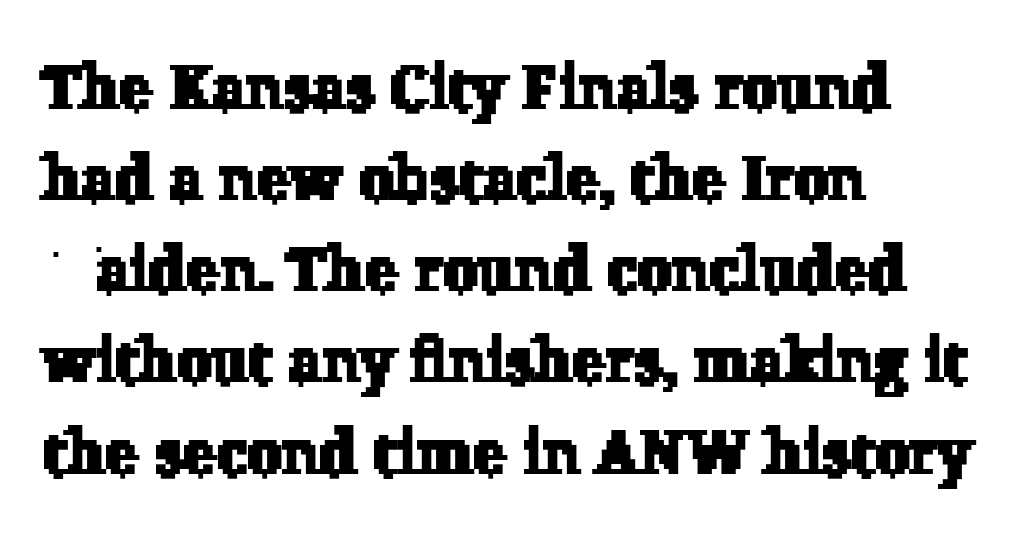
The image shows 62 px serif type; set left-aligned, normal line spacing (1.47x), normal letter spacing, not underlined; low stroke contrast and a medium x-height.
